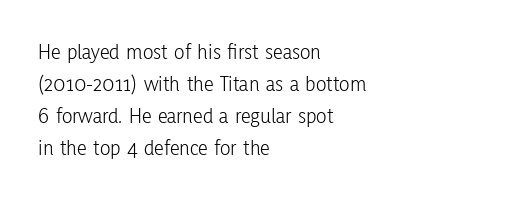
{"italic": "no", "bold": "no", "underline": "no", "align": "left", "line_spacing": "normal", "line_spacing_ratio": 1.45, "letter_spacing": "normal", "letter_spacing_em": 0.0, "glyph_px": 22}
